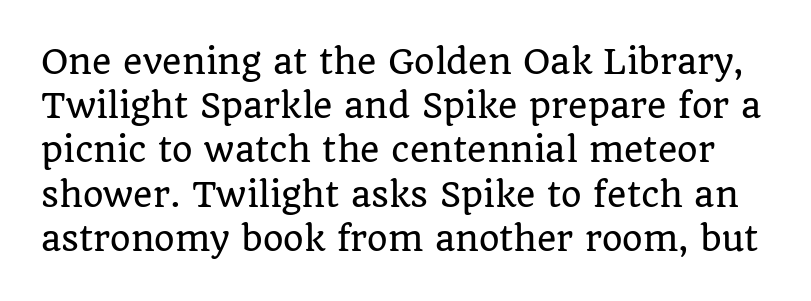
This block has exactly the height ordinary leading produces. The axis of the letterforms is exactly vertical. The type family on display is of the serif kind. There is no visible air inserted between adjacent glyphs. Character widths vary here, with narrow letters taking less room than wide ones. Each row of text sits above clean, open space.
